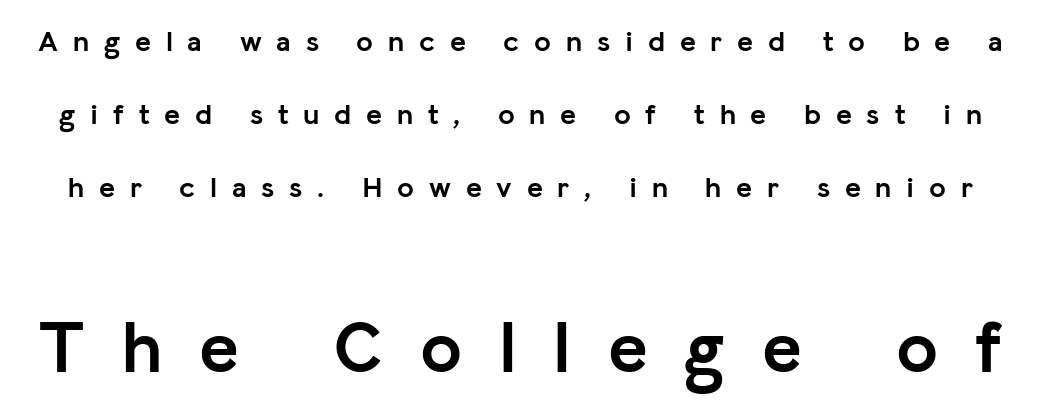
{"serif": "no", "italic": "no", "bold": "yes", "weight": "semibold", "width": "normal", "stroke_contrast": "low", "x_height": "medium", "monospaced": "no", "underline": "no", "line_spacing": "loose", "line_spacing_ratio": 2.43, "letter_spacing": "wide", "letter_spacing_em": 0.49, "larger_block": "second", "size_ratio": 2.5, "glyph_px": 75}
